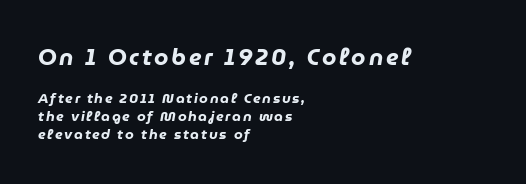
Leftover space on each line is placed entirely after the last word. Nobody drew a line under any word here. The font's italic variant was chosen for this text. Whoever set this chose a conventional vertical rhythm. Weight check: bold — yes, fully. The more generous point size was reserved for the upper chunk.
